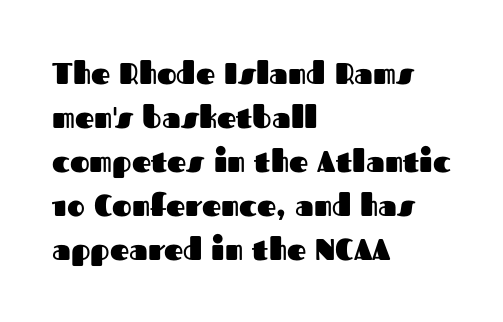
The image shows 30 px heavy sans-serif type, upright; set left-aligned, normal line spacing (1.47x), normal letter spacing, not underlined; medium stroke contrast and a medium x-height.
